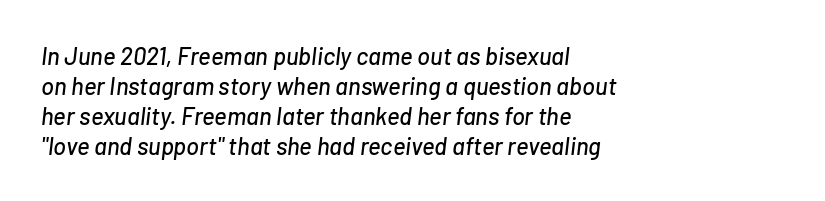
Teacher's note: observe the even left margin — that is flush-left alignment. Unmarked baselines from the first word to the last. Notice how the stems are inclined rather than vertical — that's the hallmark of italics. The rendering keeps characters at their native spacing. These lines sit exactly where default settings would place them.
